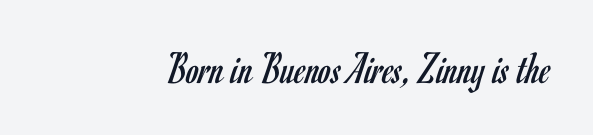
{"serif": "no", "bold": "no", "weight": "regular", "width": "condensed", "stroke_contrast": "low", "x_height": "small", "monospaced": "no", "underline": "no", "letter_spacing": "normal", "letter_spacing_em": 0.0, "glyph_px": 46}
